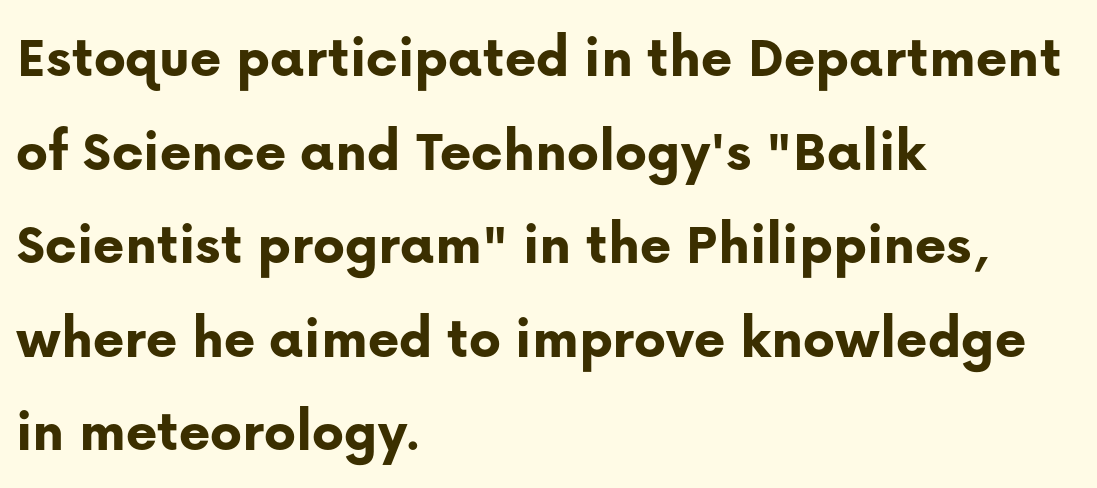
Letter spacing: default. Nothing sits at the stroke ends, so this counts as sans-serif. In terms of posture, this sample is upright. These lines are rendered in a variable-pitch font. The rows are spaced the way most documents space them.
